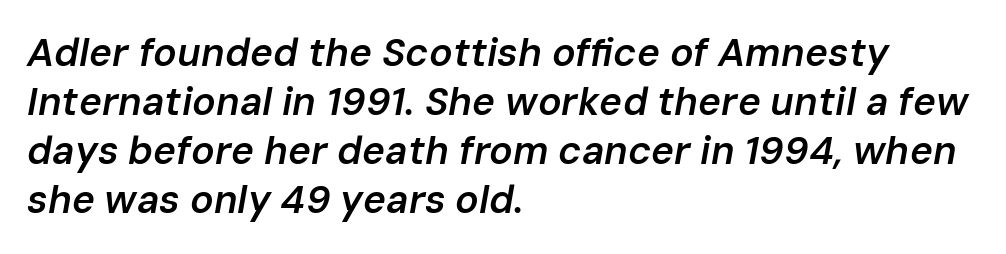
{"italic": "yes", "lean": "right", "slant_degrees": 10, "bold": "semi", "weight": "semibold", "width": "normal", "stroke_contrast": "low", "x_height": "medium", "monospaced": "no", "underline": "no", "align": "left", "line_spacing": "normal", "line_spacing_ratio": 1.26, "letter_spacing": "normal", "letter_spacing_em": 0.0, "glyph_px": 39}
